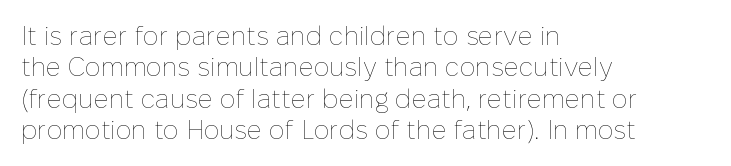
{"italic": "no", "bold": "no", "underline": "no", "align": "left", "line_spacing_ratio": 1.21, "letter_spacing": "normal", "letter_spacing_em": 0.0, "glyph_px": 26}
